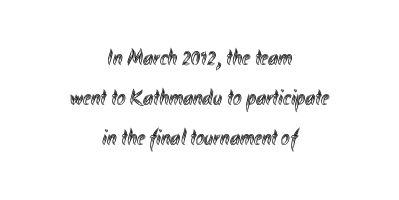
The image shows 23 px text type; set centered, line spacing 1.75x, normal letter spacing, not underlined.
